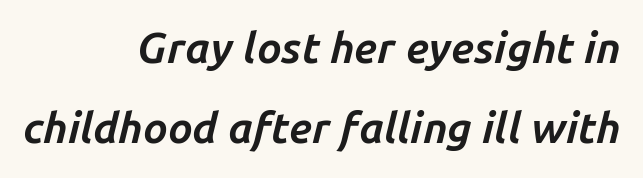
Q: Is the text bold? A: Yes.
Q: Is the text italic (slanted)? A: Yes, it leans right by about 14 degrees.
Q: Is the text underlined? A: No.
Q: How is the paragraph aligned? A: Right-aligned.
Q: Is the spacing between letters normal or unusually wide? A: Normal.
Q: Width (condensed, normal, or wide)? A: Normal.
Q: Stroke contrast? A: Low.
Q: x-height? A: Medium.
Q: Monospaced? A: No.
